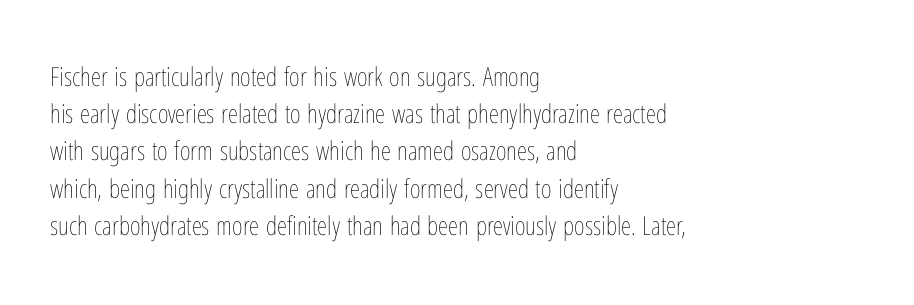
The image shows 26 px text type, upright; set left-aligned, normal line spacing (1.43x), normal letter spacing, not underlined.
